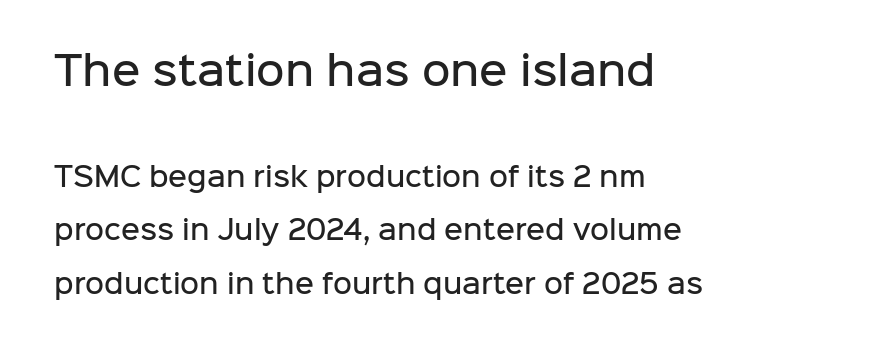
Q: Is the text bold? A: Semi-bold.
Q: Is the text italic (slanted)? A: No, it is upright.
Q: Is the typeface a serif or a sans-serif typeface? A: Sans-serif.
Q: Is the text underlined? A: No.
Q: How is the paragraph aligned? A: Left-aligned.
Q: Is the spacing between letters normal or unusually wide? A: Normal.
Q: Is the spacing between lines tight, normal or loose? A: Loose.
Q: Which block of text is set in a larger size, the first (top) or the second (bottom)? A: The first (top) one.
Q: Width (condensed, normal, or wide)? A: Normal.
Q: Stroke contrast? A: Low.
Q: x-height? A: Medium.
Q: Monospaced? A: No.
